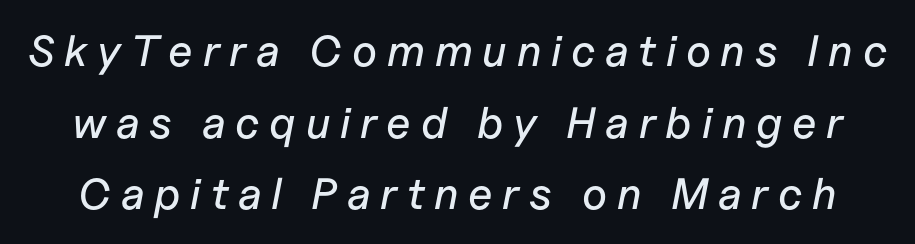
Q: Is the text italic (slanted)? A: Yes, it leans right by about 11 degrees.
Q: Is the text underlined? A: No.
Q: Is the spacing between letters normal or unusually wide? A: Unusually wide.
Q: Is the spacing between lines tight, normal or loose? A: Normal.
Q: Width (condensed, normal, or wide)? A: Normal.
Q: Stroke contrast? A: Low.
Q: x-height? A: Medium.
Q: Monospaced? A: No.
